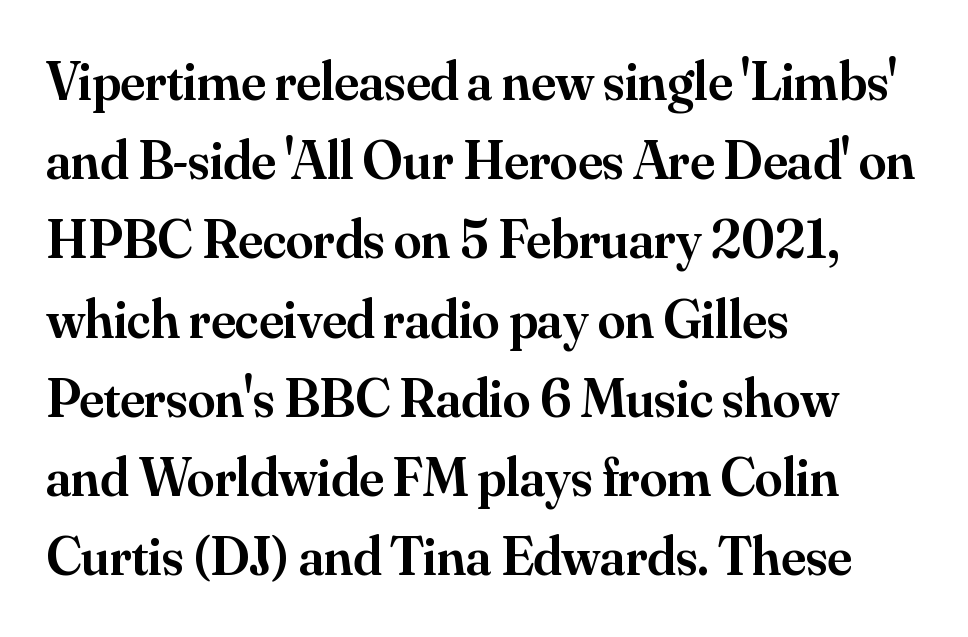
Yep, those are serifs on the letters. Note the varied advance widths — an 'i' is clearly narrower than an 'm'. The gap between lines stays unmarked. The passage is arranged the way most books set body copy — flush left. Glyph-to-glyph distance matches everyday printed text. Students, this is semibold: more ink than regular, less than bold.
